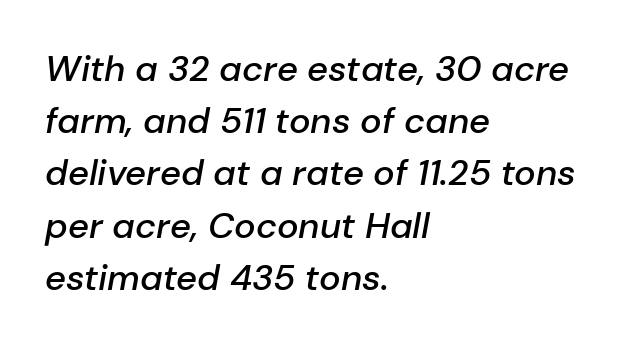
Q: Is the text bold? A: Semi-bold.
Q: Is the text italic (slanted)? A: Yes, it leans right by about 10 degrees.
Q: Is the text underlined? A: No.
Q: How is the paragraph aligned? A: Left-aligned.
Q: Is the spacing between letters normal or unusually wide? A: Normal.
Q: Is the spacing between lines tight, normal or loose? A: Normal.
Q: Width (condensed, normal, or wide)? A: Normal.
Q: Stroke contrast? A: Low.
Q: x-height? A: Medium.
Q: Monospaced? A: No.
